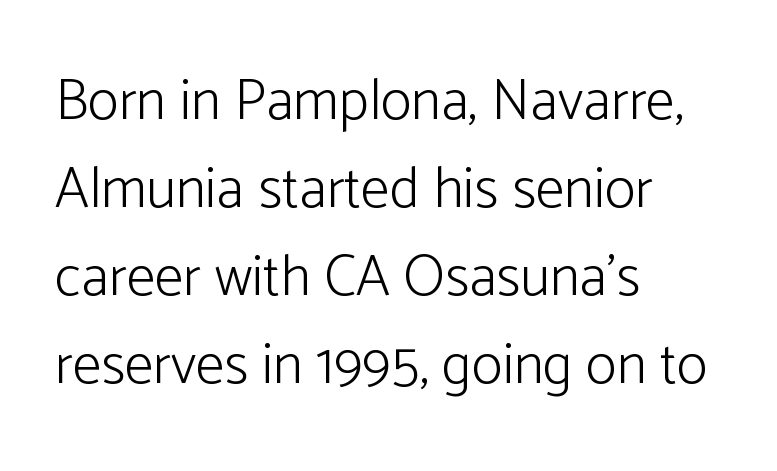
The image shows 58 px light sans-serif type, upright; set left-aligned, normal line spacing (1.52x), normal letter spacing, not underlined; low stroke contrast and a medium x-height.
